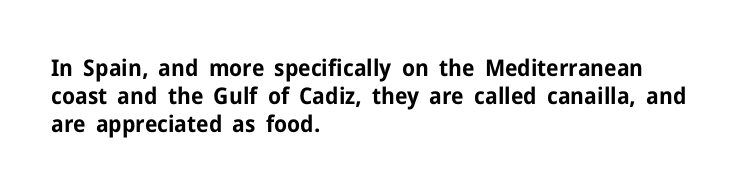
Look at the stroke-to-counter ratio: heavy, a bold. Ordinary non-slanted type is in use. The baseline area is clear. The setting favours the left margin, as ordinary paragraphs usually do. Look at the tracking — it's just the regular setting, nothing added.
